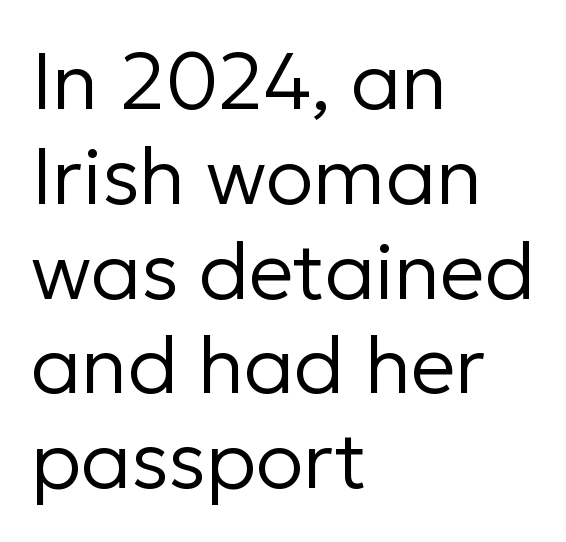
{"serif": "no", "italic": "no", "bold": "no", "weight": "regular", "width": "normal", "stroke_contrast": "low", "x_height": "medium", "monospaced": "no", "underline": "no", "align": "left", "line_spacing_ratio": 1.2, "letter_spacing": "normal", "letter_spacing_em": 0.0, "glyph_px": 79}
